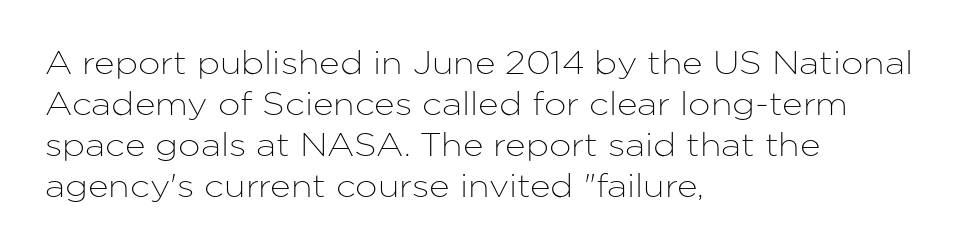
Q: Is the text italic (slanted)? A: No, it is upright.
Q: Is the typeface a serif or a sans-serif typeface? A: Sans-serif.
Q: Is the text underlined? A: No.
Q: How is the paragraph aligned? A: Left-aligned.
Q: Is the spacing between letters normal or unusually wide? A: Normal.
Q: Is the spacing between lines tight, normal or loose? A: Normal.
Q: Width (condensed, normal, or wide)? A: Normal.
Q: Stroke contrast? A: Low.
Q: x-height? A: Medium.
Q: Monospaced? A: No.
